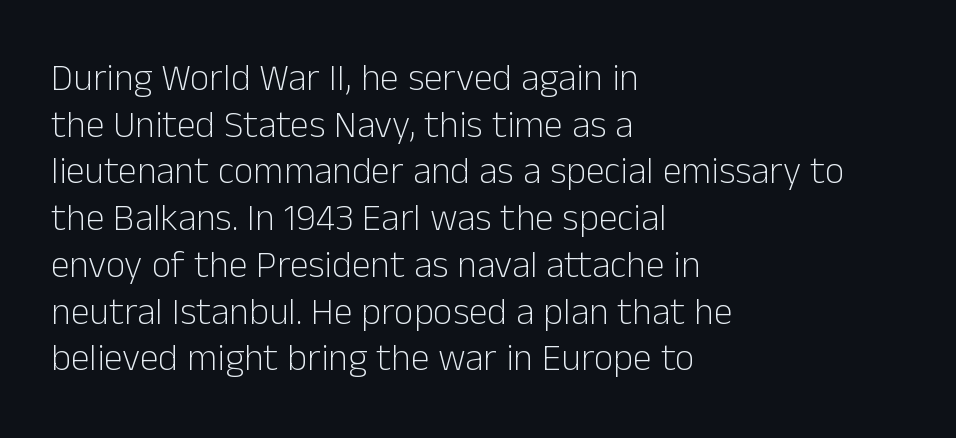
The image shows 38 px light sans-serif type, upright; set left-aligned, line spacing 1.23x, normal letter spacing, not underlined; low stroke contrast and a medium x-height.
